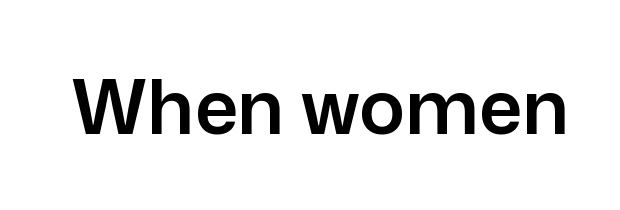
Q: Is the text italic (slanted)? A: No, it is upright.
Q: Is the typeface a serif or a sans-serif typeface? A: Sans-serif.
Q: Is the text underlined? A: No.
Q: Is the spacing between letters normal or unusually wide? A: Normal.
Q: Width (condensed, normal, or wide)? A: Normal.
Q: Stroke contrast? A: Low.
Q: x-height? A: Medium.
Q: Monospaced? A: No.
